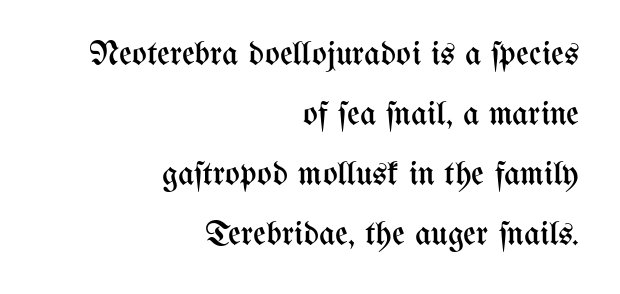
The image shows 35 px regular-weight, condensed type, upright; set right-aligned, line spacing 1.71x, normal letter spacing, not underlined; medium stroke contrast and a medium x-height.
